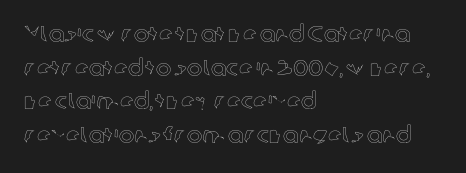
{"italic": "no", "underline": "no", "align": "left", "line_spacing": "normal", "line_spacing_ratio": 1.46, "letter_spacing": "normal", "letter_spacing_em": 0.0, "glyph_px": 23}
